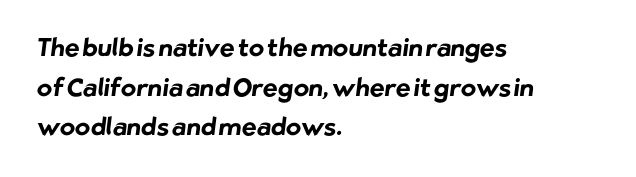
The image shows 25 px bold type; set left-aligned, normal line spacing (1.59x), normal letter spacing, not underlined.
